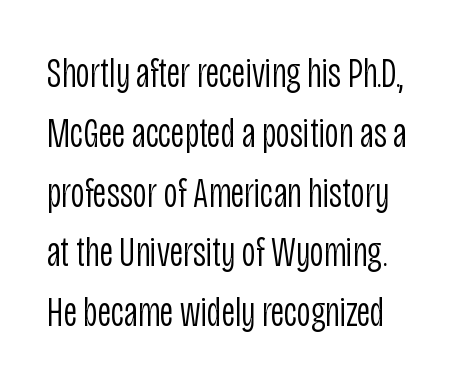
Each letter keeps its own natural width here, so spacing adapts to shape. Underline: absent. No italicization has been applied; the sample stays upright. On a weight scale, this lands at 450 or below. The type family on display is of the sans-serif kind.
